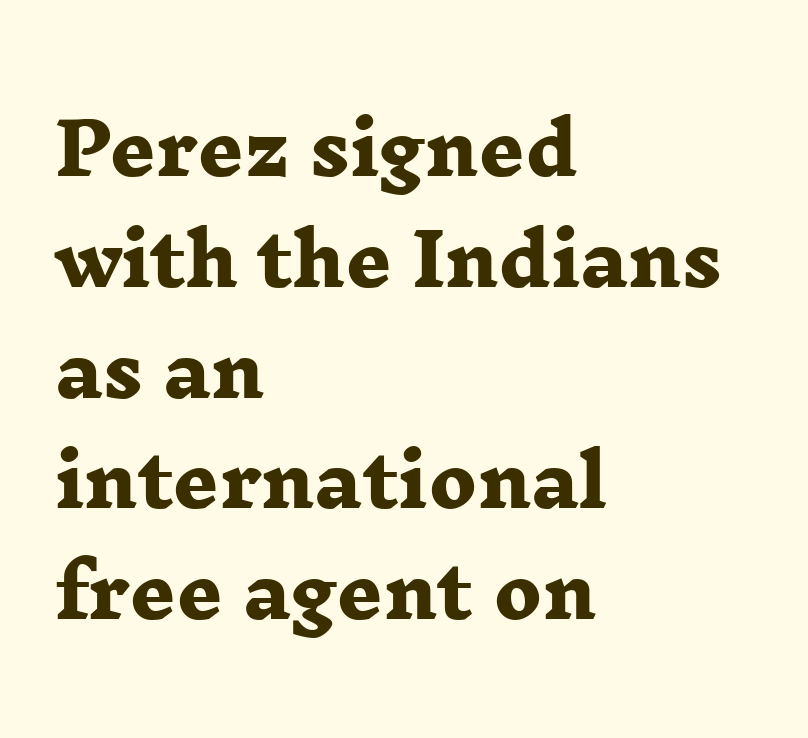
Q: Is the text bold? A: Yes.
Q: Is the typeface a serif or a sans-serif typeface? A: Serif.
Q: Is the text underlined? A: No.
Q: How is the paragraph aligned? A: Left-aligned.
Q: Is the spacing between letters normal or unusually wide? A: Normal.
Q: Is the spacing between lines tight, normal or loose? A: Normal.
Q: Width (condensed, normal, or wide)? A: Wide.
Q: Stroke contrast? A: Low.
Q: x-height? A: Medium.
Q: Monospaced? A: No.
